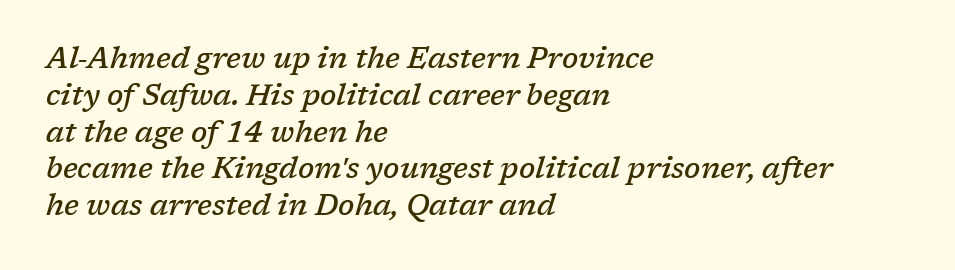
{"serif": "yes", "italic": "yes", "lean": "right", "slant_degrees": 17, "bold": "semi", "weight": "semibold", "width": "normal", "stroke_contrast": "low", "x_height": "medium", "monospaced": "no", "underline": "no", "align": "left", "line_spacing": "normal", "line_spacing_ratio": 1.27, "letter_spacing": "normal", "letter_spacing_em": 0.0, "glyph_px": 29}
